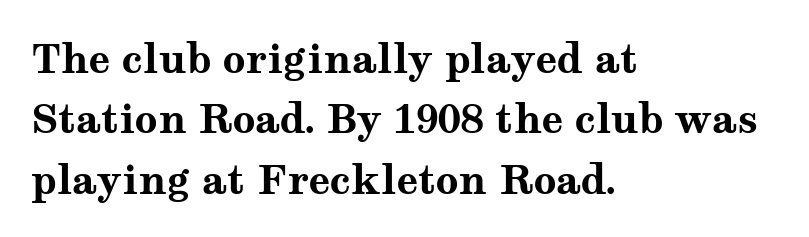
Q: Is the text bold? A: Yes.
Q: Is the text italic (slanted)? A: No, it is upright.
Q: Is the typeface a serif or a sans-serif typeface? A: Serif.
Q: Is the text underlined? A: No.
Q: How is the paragraph aligned? A: Left-aligned.
Q: Is the spacing between letters normal or unusually wide? A: Normal.
Q: Is the spacing between lines tight, normal or loose? A: Normal.
Q: Width (condensed, normal, or wide)? A: Wide.
Q: Stroke contrast? A: Medium.
Q: x-height? A: Medium.
Q: Monospaced? A: No.
